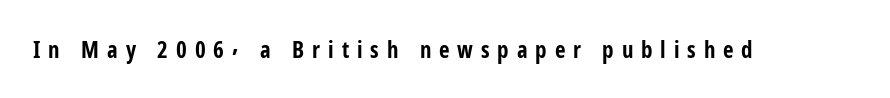
{"italic": "no", "bold": "yes", "underline": "no", "letter_spacing": "wide", "letter_spacing_em": 0.34, "glyph_px": 23}
